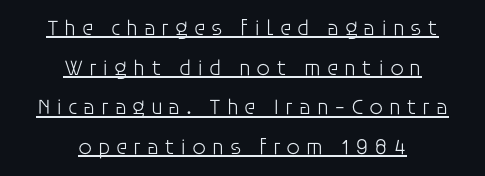
The image shows 22 px text type, upright; set centered, line spacing 1.8x, unusually wide letter spacing (+0.25 em), underlined.
